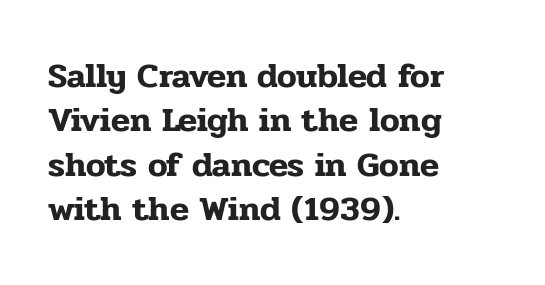
The image shows 35 px serif type, upright; set left-aligned, normal line spacing (1.27x), normal letter spacing, not underlined; low stroke contrast and a medium x-height.
